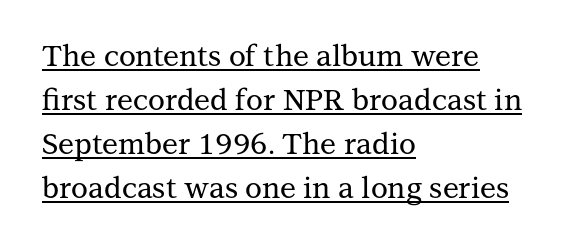
The image shows 29 px serif type, upright; set left-aligned, normal line spacing (1.52x), normal letter spacing, underlined; medium stroke contrast and a medium x-height.
